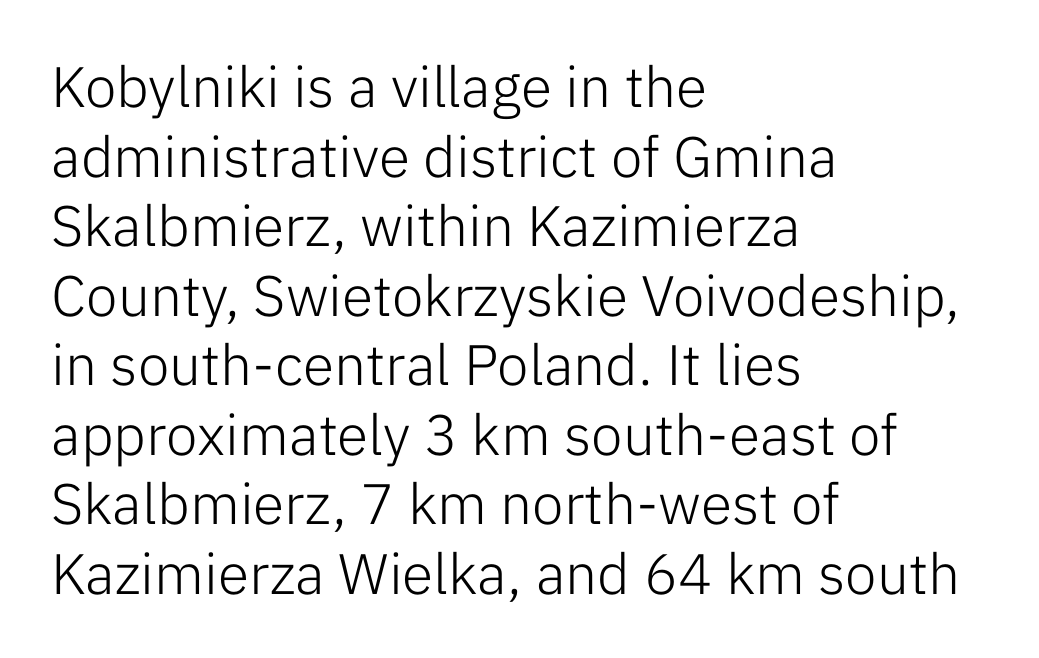
The image shows 57 px light sans-serif type, upright; set left-aligned, line spacing 1.22x, normal letter spacing, not underlined; low stroke contrast and a medium x-height.
